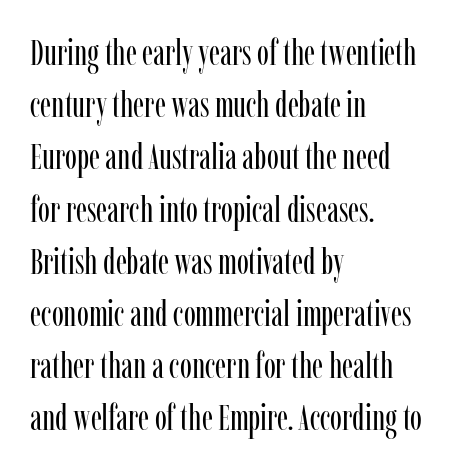
The image shows 36 px regular-weight, condensed serif type, upright; set left-aligned, normal line spacing (1.45x), normal letter spacing, not underlined; low stroke contrast and a medium x-height.
